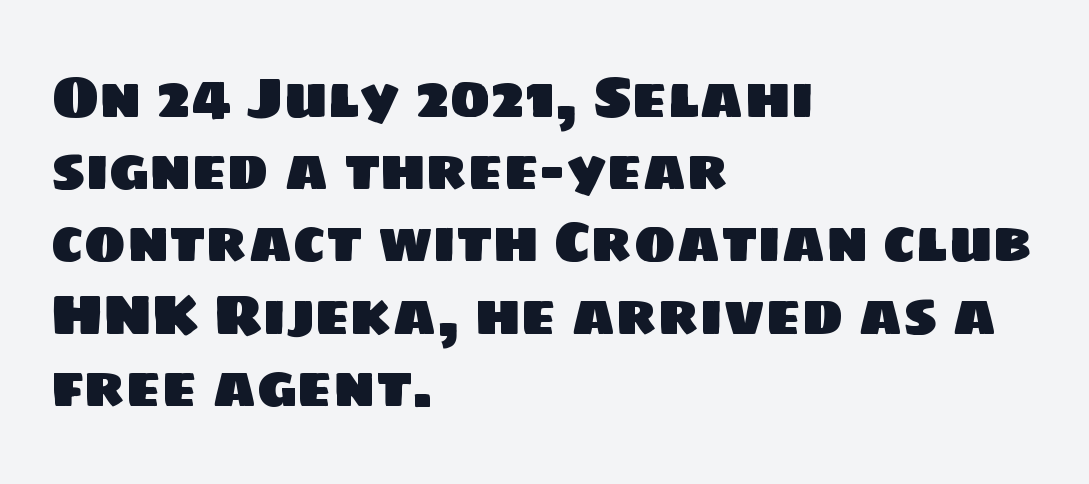
{"serif": "no", "width": "normal", "stroke_contrast": "low", "x_height": "large", "monospaced": "no", "underline": "no", "align": "left", "line_spacing": "normal", "line_spacing_ratio": 1.29, "letter_spacing": "normal", "letter_spacing_em": 0.0, "glyph_px": 56}
